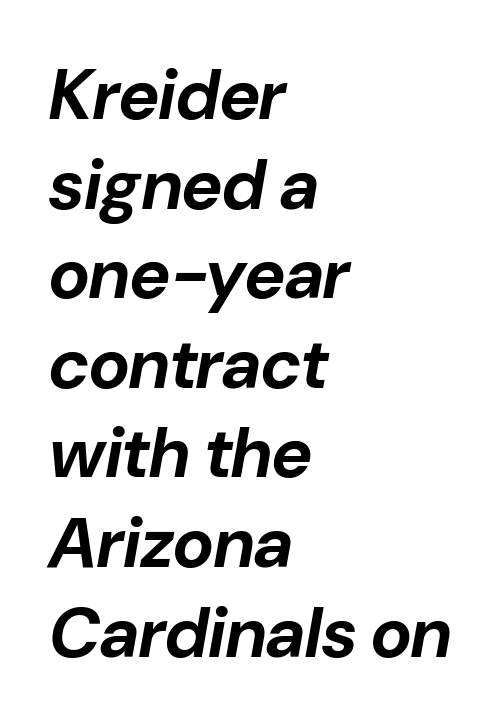
Q: Is the text bold? A: Yes.
Q: Is the text italic (slanted)? A: Yes, it leans right by about 10 degrees.
Q: Is the text underlined? A: No.
Q: How is the paragraph aligned? A: Left-aligned.
Q: Is the spacing between letters normal or unusually wide? A: Normal.
Q: Is the spacing between lines tight, normal or loose? A: Normal.
Q: Width (condensed, normal, or wide)? A: Normal.
Q: Stroke contrast? A: Low.
Q: x-height? A: Medium.
Q: Monospaced? A: No.
